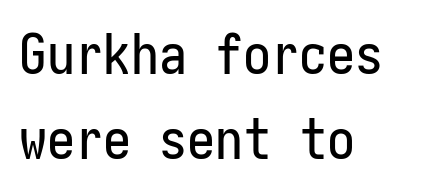
The image shows 56 px condensed sans-serif type, upright; set left-aligned, normal line spacing (1.51x), normal letter spacing, not underlined; low stroke contrast and a medium x-height.
